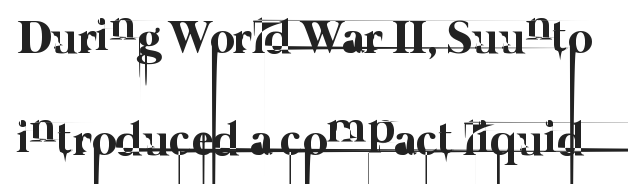
The string is rendered with underlining switched off. Nothing heavy about these letters — not bold at all. Each letter keeps its own natural width here, so spacing adapts to shape. Here the glyphs are tracked normally, forming tight word shapes.
